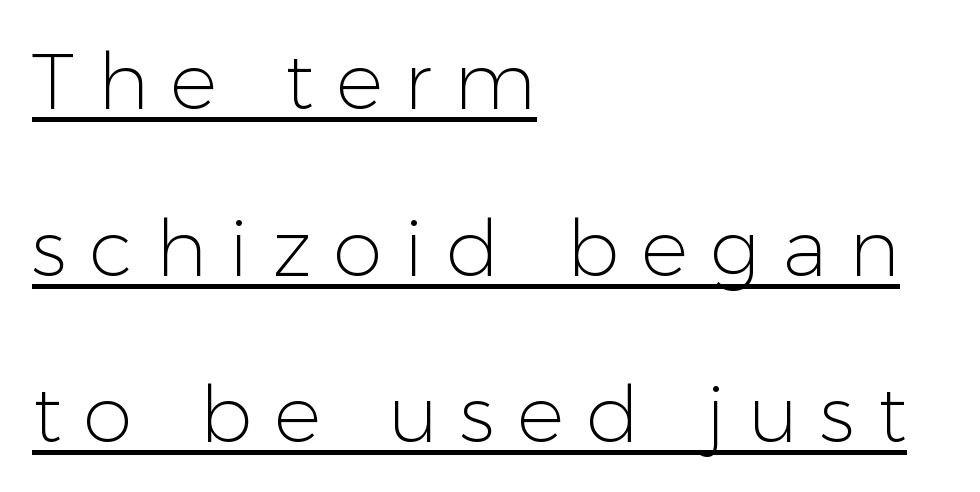
{"serif": "no", "italic": "no", "bold": "no", "weight": "light", "width": "normal", "stroke_contrast": "low", "x_height": "medium", "monospaced": "no", "underline": "yes", "align": "left", "line_spacing": "loose", "line_spacing_ratio": 2.11, "letter_spacing": "wide", "letter_spacing_em": 0.28, "glyph_px": 79}
